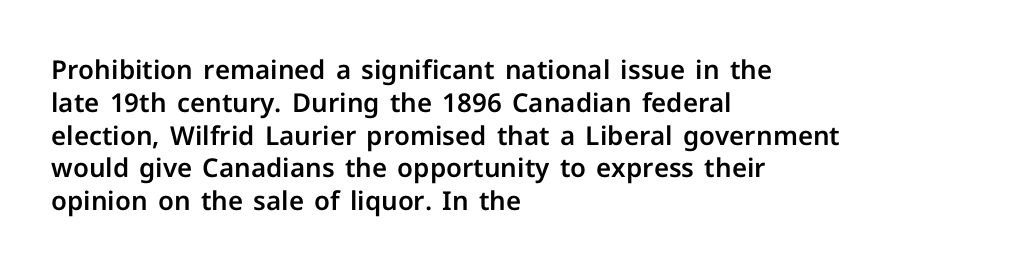
The image shows 26 px text type, upright; set left-aligned, normal line spacing (1.26x), normal letter spacing, not underlined.
